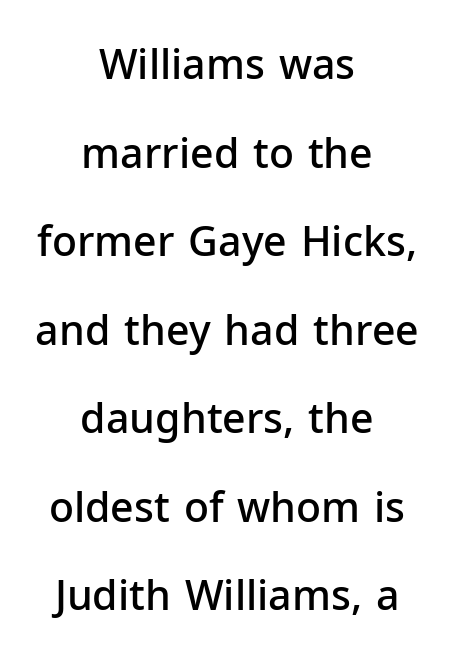
The image shows 41 px semibold sans-serif type, upright; set centered, loose line spacing (2.16x), normal letter spacing, not underlined; low stroke contrast and a medium x-height.
